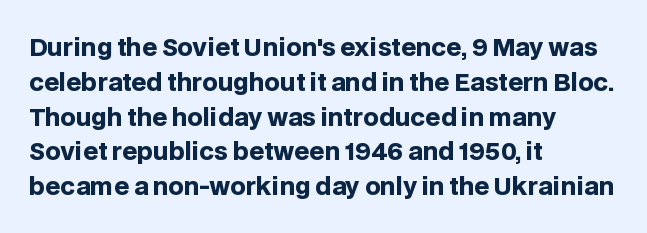
Q: Is the text bold? A: Yes.
Q: Is the text italic (slanted)? A: No, it is upright.
Q: Is the text underlined? A: No.
Q: How is the paragraph aligned? A: Left-aligned.
Q: Is the spacing between letters normal or unusually wide? A: Normal.
Q: Is the spacing between lines tight, normal or loose? A: Normal.
